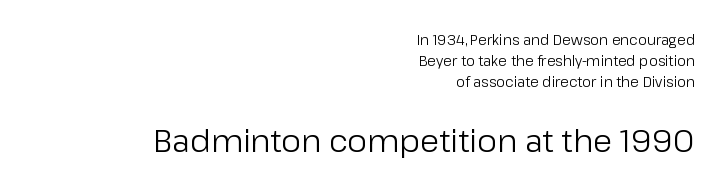
Q: Is the text bold? A: No.
Q: Is the text italic (slanted)? A: No, it is upright.
Q: Is the typeface a serif or a sans-serif typeface? A: Sans-serif.
Q: Is the text underlined? A: No.
Q: How is the paragraph aligned? A: Right-aligned.
Q: Is the spacing between letters normal or unusually wide? A: Normal.
Q: Is the spacing between lines tight, normal or loose? A: Normal.
Q: Which block of text is set in a larger size, the first (top) or the second (bottom)? A: The second (bottom) one.
Q: Width (condensed, normal, or wide)? A: Normal.
Q: Stroke contrast? A: Low.
Q: x-height? A: Medium.
Q: Monospaced? A: No.
